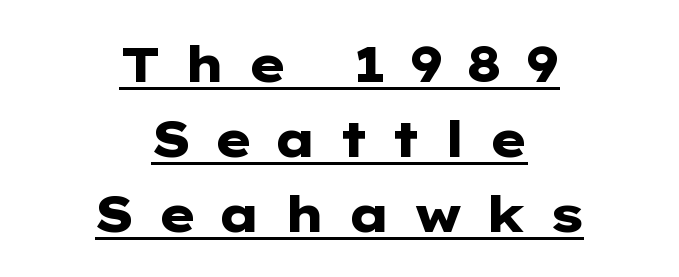
{"serif": "no", "italic": "no", "bold": "yes", "weight": "heavy", "width": "wide", "stroke_contrast": "low", "x_height": "medium", "monospaced": "no", "underline": "yes", "align": "center", "line_spacing": "normal", "line_spacing_ratio": 1.5, "letter_spacing": "wide", "letter_spacing_em": 0.43, "glyph_px": 50}
